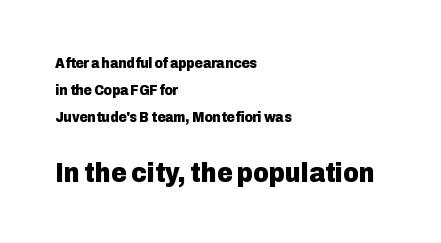
The image shows 27 px bold type, upright; set left-aligned, loose line spacing (1.93x), normal letter spacing, not underlined; the second (bottom) block is 1.93x larger.
